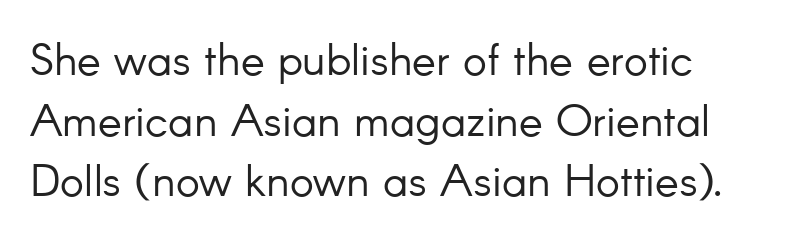
The line-height multiplier appears to be the usual default. Unlike italic type, these characters show no tilt at all. No extra tracking has been applied to these lines. No chunkiness to these letters — they're not bold. No word sits above an underline. Layout note: lines flush left.
